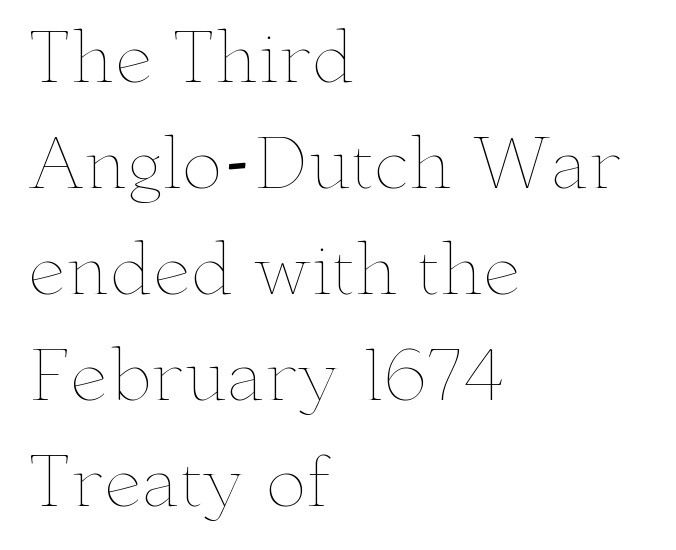
{"italic": "no", "bold": "no", "weight": "thin", "width": "wide", "stroke_contrast": "low", "x_height": "small", "monospaced": "no", "underline": "no", "align": "left", "line_spacing": "normal", "line_spacing_ratio": 1.56, "letter_spacing": "normal", "letter_spacing_em": 0.0, "glyph_px": 68}
